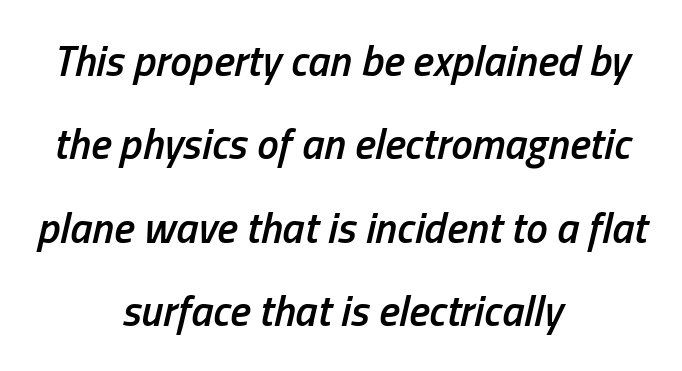
{"italic": "yes", "lean": "right", "slant_degrees": 13, "bold": "semi", "weight": "semibold", "width": "condensed", "stroke_contrast": "low", "x_height": "medium", "monospaced": "no", "underline": "no", "align": "center", "line_spacing": "loose", "line_spacing_ratio": 1.94, "letter_spacing": "normal", "letter_spacing_em": 0.0, "glyph_px": 43}
